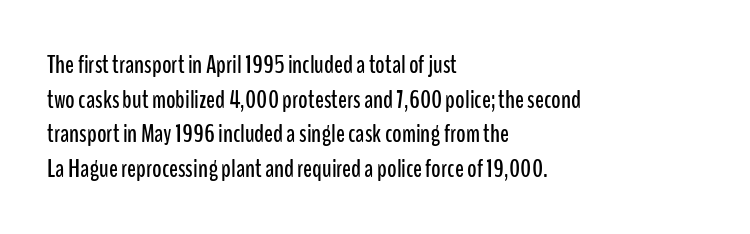
{"italic": "no", "underline": "no", "align": "left", "line_spacing": "normal", "line_spacing_ratio": 1.33, "letter_spacing": "normal", "letter_spacing_em": 0.0, "glyph_px": 26}
